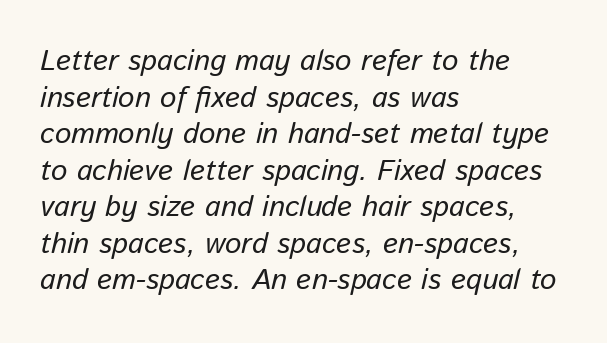
{"italic": "yes", "lean": "right", "slant_degrees": 13, "bold": "no", "weight": "regular", "width": "normal", "stroke_contrast": "low", "x_height": "medium", "monospaced": "no", "underline": "no", "align": "left", "line_spacing": "normal", "line_spacing_ratio": 1.26, "letter_spacing": "normal", "letter_spacing_em": 0.0, "glyph_px": 29}
